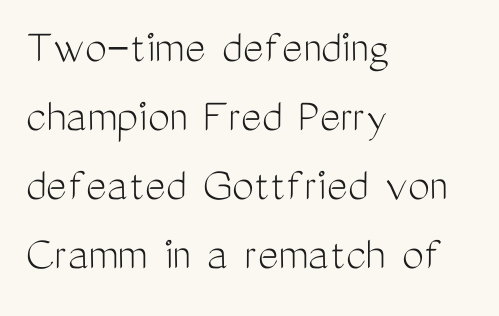
The image shows 49 px light, condensed sans-serif type, upright; set left-aligned, normal line spacing (1.41x), normal letter spacing, not underlined; medium stroke contrast and a medium x-height.
